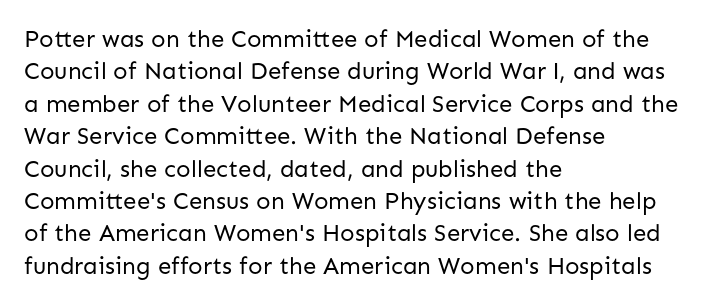
{"italic": "no", "bold": "no", "underline": "no", "align": "left", "line_spacing": "normal", "line_spacing_ratio": 1.35, "letter_spacing": "normal", "letter_spacing_em": 0.0, "glyph_px": 24}
